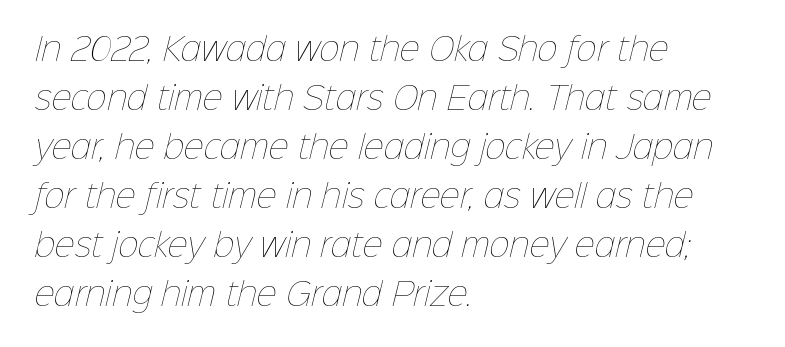
{"bold": "no", "weight": "thin", "width": "normal", "stroke_contrast": "low", "x_height": "medium", "monospaced": "no", "underline": "no", "align": "left", "line_spacing": "normal", "line_spacing_ratio": 1.58, "letter_spacing": "normal", "letter_spacing_em": 0.0, "glyph_px": 31}
